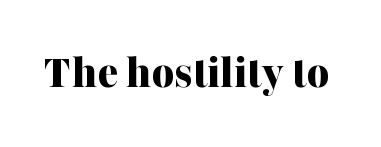
Q: Is the text bold? A: Yes.
Q: Is the text italic (slanted)? A: No, it is upright.
Q: Is the typeface a serif or a sans-serif typeface? A: Serif.
Q: Is the text underlined? A: No.
Q: Is the spacing between letters normal or unusually wide? A: Normal.
Q: Width (condensed, normal, or wide)? A: Normal.
Q: Stroke contrast? A: Medium.
Q: x-height? A: Medium.
Q: Monospaced? A: No.
